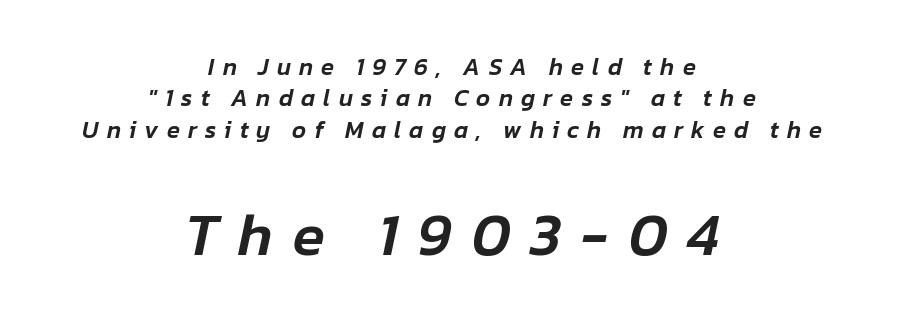
{"italic": "yes", "lean": "right", "slant_degrees": 12, "width": "normal", "stroke_contrast": "low", "x_height": "medium", "monospaced": "no", "underline": "no", "align": "center", "line_spacing": "normal", "line_spacing_ratio": 1.31, "letter_spacing": "wide", "letter_spacing_em": 0.34, "larger_block": "second", "size_ratio": 2.46, "glyph_px": 59}
